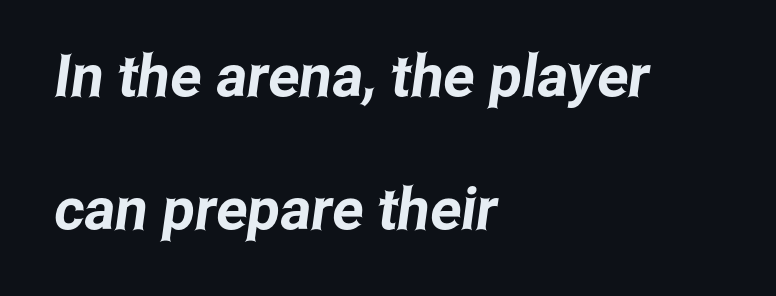
{"serif": "no", "width": "condensed", "stroke_contrast": "low", "x_height": "medium", "monospaced": "no", "underline": "no", "align": "left", "line_spacing": "loose", "line_spacing_ratio": 2.29, "letter_spacing": "normal", "letter_spacing_em": 0.0, "glyph_px": 58}
